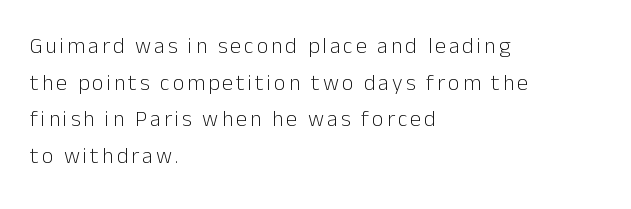
Q: Is the text bold? A: No.
Q: Is the text italic (slanted)? A: No, it is upright.
Q: Is the text underlined? A: No.
Q: How is the paragraph aligned? A: Left-aligned.
Q: Is the spacing between lines tight, normal or loose? A: Normal.
